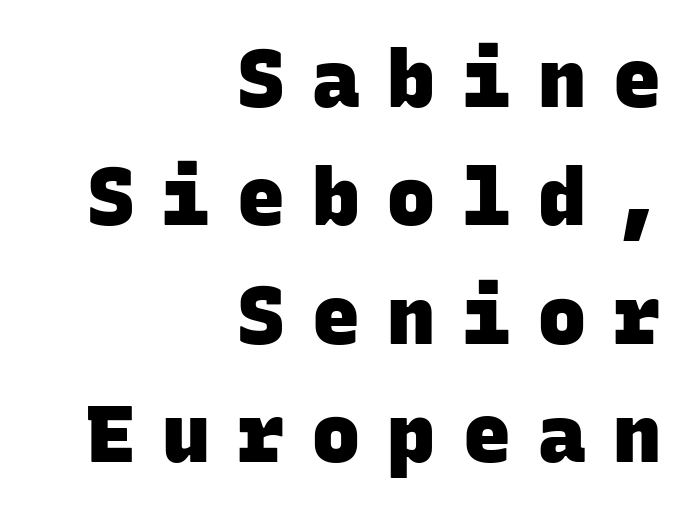
The image shows 80 px heavy sans-serif type, monospaced; set right-aligned, normal line spacing (1.48x), unusually wide letter spacing (+0.34 em), not underlined; low stroke contrast and a large x-height.
